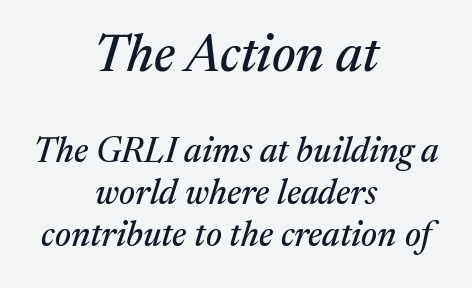
The image shows 52 px serif type, italic (leaning right); set centered, line spacing 1.2x, normal letter spacing, not underlined; the first (top) block is 1.49x larger; medium stroke contrast and a medium x-height.
